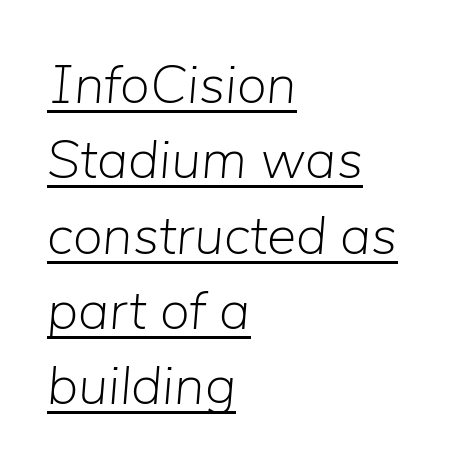
Q: Is the text bold? A: No.
Q: Is the text italic (slanted)? A: Yes, it leans right by about 5 degrees.
Q: Is the text underlined? A: Yes.
Q: How is the paragraph aligned? A: Left-aligned.
Q: Is the spacing between letters normal or unusually wide? A: Normal.
Q: Is the spacing between lines tight, normal or loose? A: Normal.
Q: Width (condensed, normal, or wide)? A: Normal.
Q: Stroke contrast? A: Low.
Q: x-height? A: Medium.
Q: Monospaced? A: No.
